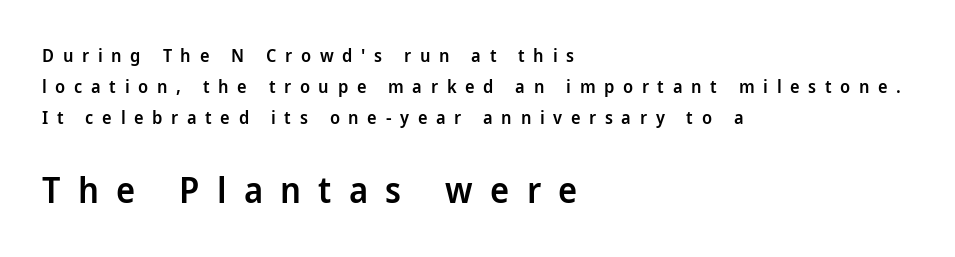
The image shows 36 px semibold sans-serif type, upright; set left-aligned, line spacing 1.73x, unusually wide letter spacing (+0.48 em), not underlined; the second (bottom) block is 2.0x larger; low stroke contrast and a medium x-height.
